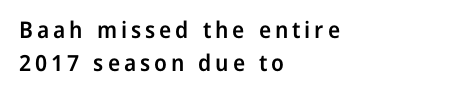
Q: Is the text bold? A: Semi-bold.
Q: Is the text italic (slanted)? A: No, it is upright.
Q: Is the text underlined? A: No.
Q: How is the paragraph aligned? A: Left-aligned.
Q: Is the spacing between lines tight, normal or loose? A: Normal.
